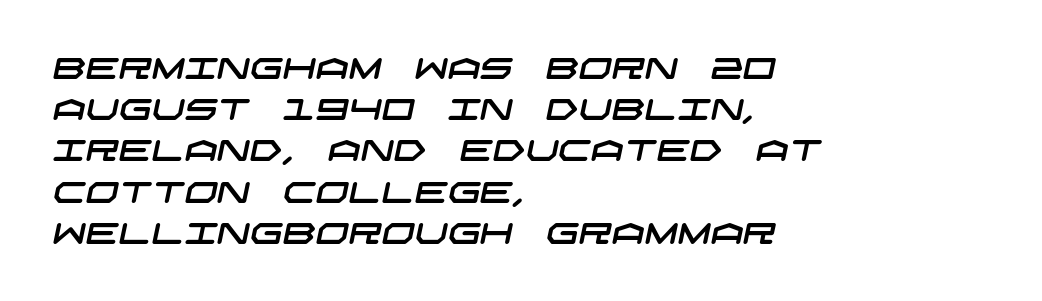
{"serif": "no", "width": "wide", "stroke_contrast": "low", "x_height": "large", "underline": "no", "align": "left", "line_spacing": "normal", "line_spacing_ratio": 1.42, "letter_spacing": "normal", "letter_spacing_em": 0.0, "glyph_px": 29}
